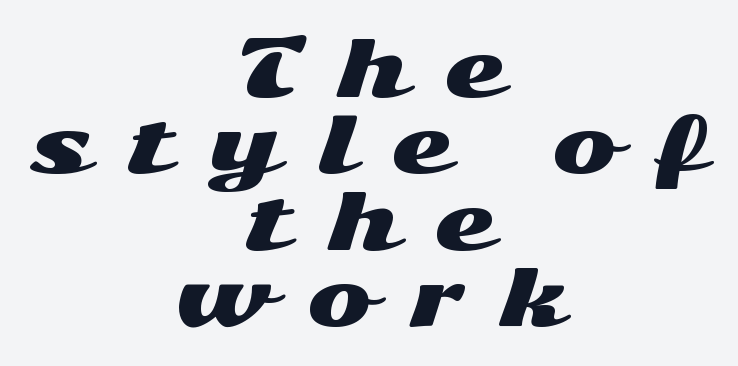
Q: Is the text italic (slanted)? A: Yes.
Q: Is the typeface a serif or a sans-serif typeface? A: Sans-serif.
Q: Is the text underlined? A: No.
Q: How is the paragraph aligned? A: Centered.
Q: Is the spacing between letters normal or unusually wide? A: Unusually wide.
Q: Is the spacing between lines tight, normal or loose? A: Tight.
Q: Width (condensed, normal, or wide)? A: Wide.
Q: Stroke contrast? A: Medium.
Q: x-height? A: Medium.
Q: Monospaced? A: No.
